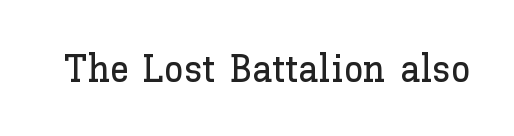
The image shows 39 px text type, upright; set normal letter spacing, not underlined; low stroke contrast and a medium x-height.
